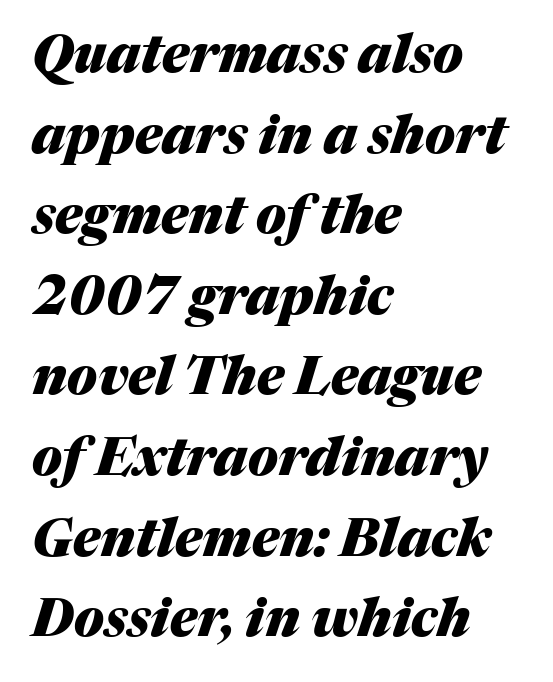
Proportional: the letters do not fall into vertical columns. You can tell it's italic because the verticals aren't actually vertical. Each new line begins a customary step beneath the previous one. Thick stems and heavy bowls — unmistakably bold. Underlining? Definitely not there.
